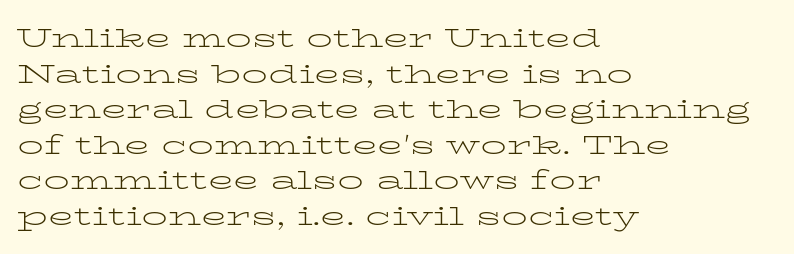
The line texture is even and compact thanks to regular tracking. Honestly, the row spacing looks completely unremarkable. Every row of glyphs begins at an identical x-position on the left. The letters stand straight up with perfectly vertical stems. Stroke thickness stays within the range of a standard reading face or lighter. Unmarked baselines from the first word to the last.
